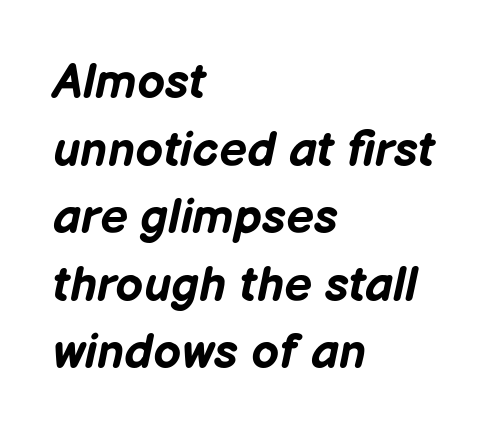
{"italic": "yes", "lean": "right", "slant_degrees": 12, "bold": "yes", "weight": "bold", "width": "normal", "stroke_contrast": "low", "x_height": "medium", "monospaced": "no", "underline": "no", "align": "left", "line_spacing": "normal", "line_spacing_ratio": 1.38, "letter_spacing": "normal", "letter_spacing_em": 0.0, "glyph_px": 49}
